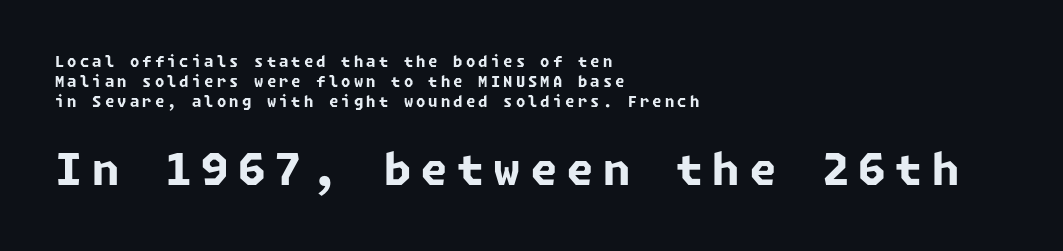
Nope, no serifs anywhere on these letters. Bold? Absolutely — the strokes are thick and heavy. Here the glyphs are tracked loosely, breaking word shapes into spaced letters. Scale increases going downward across the two blocks.
